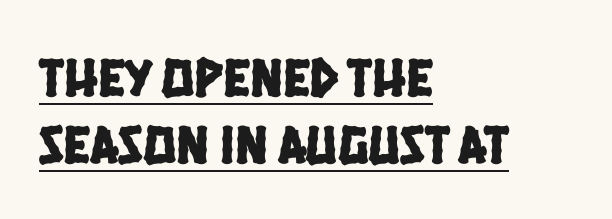
{"serif": "no", "width": "condensed", "stroke_contrast": "low", "x_height": "large", "monospaced": "no", "underline": "yes", "align": "left", "line_spacing_ratio": 1.22, "letter_spacing": "normal", "letter_spacing_em": 0.0, "glyph_px": 55}
